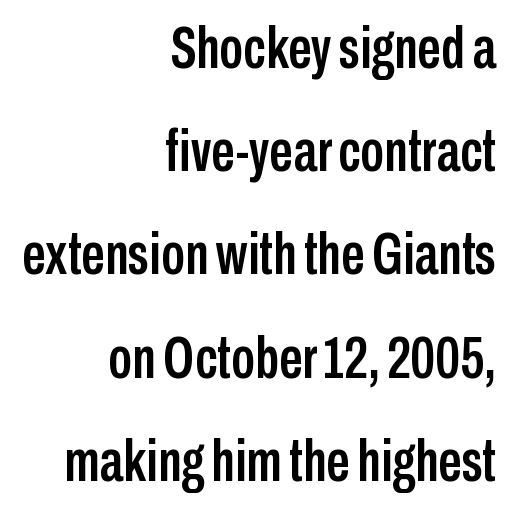
{"serif": "no", "italic": "no", "width": "condensed", "stroke_contrast": "low", "x_height": "medium", "monospaced": "no", "underline": "no", "align": "right", "line_spacing_ratio": 1.75, "letter_spacing": "normal", "letter_spacing_em": 0.0, "glyph_px": 59}
